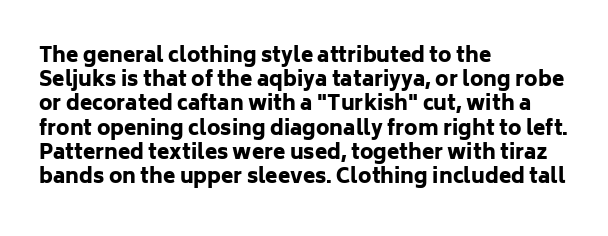
{"italic": "no", "bold": "yes", "underline": "no", "align": "left", "line_spacing_ratio": 1.21, "letter_spacing": "normal", "letter_spacing_em": 0.0, "glyph_px": 20}
